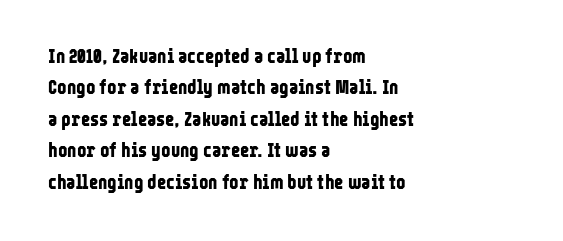
Q: Is the text bold? A: Yes.
Q: Is the text italic (slanted)? A: No, it is upright.
Q: Is the text underlined? A: No.
Q: How is the paragraph aligned? A: Left-aligned.
Q: Is the spacing between letters normal or unusually wide? A: Normal.
Q: Is the spacing between lines tight, normal or loose? A: Normal.
